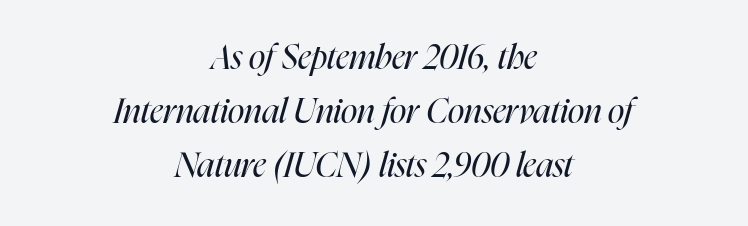
{"italic": "yes", "lean": "right", "slant_degrees": 16, "bold": "no", "weight": "regular", "width": "condensed", "stroke_contrast": "high", "x_height": "medium", "monospaced": "no", "underline": "no", "align": "center", "line_spacing": "normal", "line_spacing_ratio": 1.59, "letter_spacing": "normal", "letter_spacing_em": 0.0, "glyph_px": 34}
